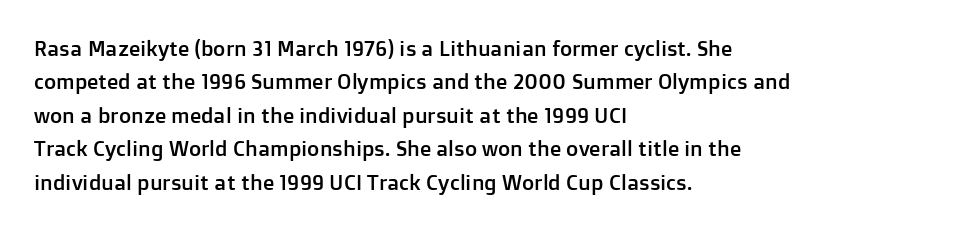
Nobody drew a line under any word here. A student would call this left alignment; a typographer would say flush left, rag right. Rendered with straight, roman letterforms. In terms of leading, this rendering sits right in the middle. Characters follow at the spacing the type designer built in.
